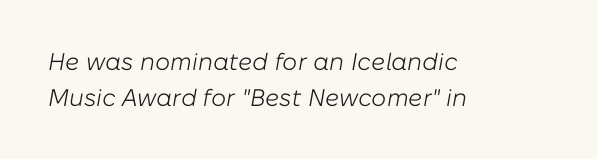
The image shows 24 px text type, italic (leaning right); set left-aligned, normal line spacing (1.49x), normal letter spacing, not underlined.
